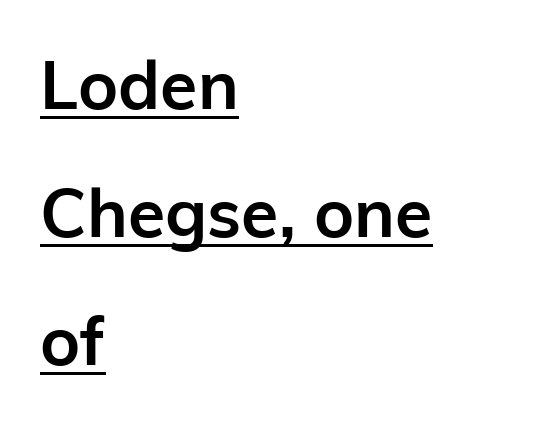
Q: Is the text bold? A: Yes.
Q: Is the text italic (slanted)? A: No, it is upright.
Q: Is the typeface a serif or a sans-serif typeface? A: Sans-serif.
Q: Is the text underlined? A: Yes.
Q: How is the paragraph aligned? A: Left-aligned.
Q: Is the spacing between letters normal or unusually wide? A: Normal.
Q: Width (condensed, normal, or wide)? A: Normal.
Q: Stroke contrast? A: Low.
Q: x-height? A: Medium.
Q: Monospaced? A: No.
